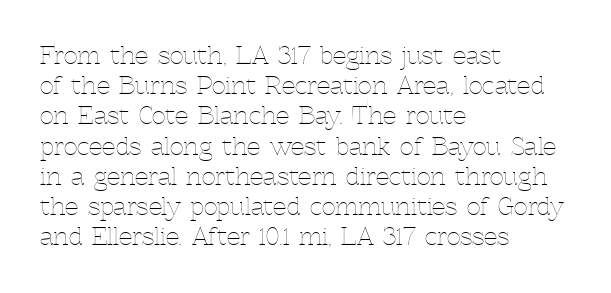
The image shows 24 px text type, upright; set left-aligned, normal line spacing (1.26x), normal letter spacing, not underlined.
